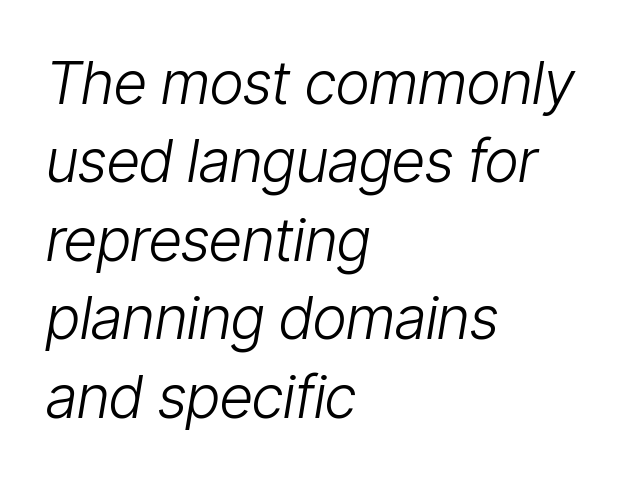
{"italic": "yes", "lean": "right", "slant_degrees": 9, "bold": "no", "weight": "light", "width": "condensed", "stroke_contrast": "low", "x_height": "medium", "monospaced": "no", "underline": "no", "align": "left", "line_spacing": "normal", "line_spacing_ratio": 1.33, "letter_spacing": "normal", "letter_spacing_em": 0.0, "glyph_px": 59}
